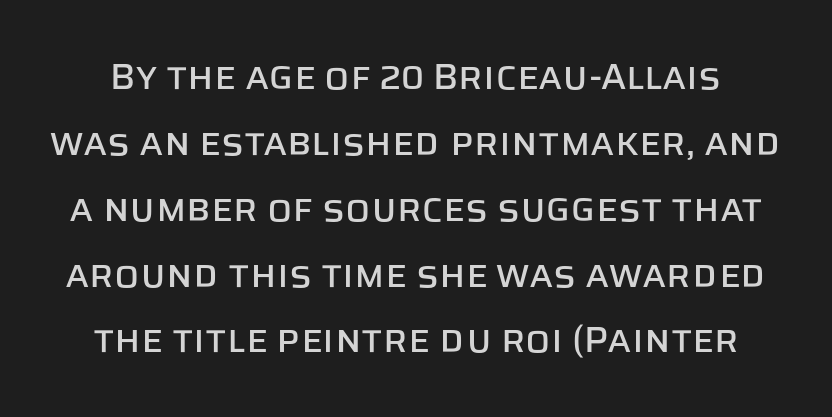
The image shows 37 px sans-serif type, upright; set line spacing 1.78x, normal letter spacing, not underlined; low stroke contrast and a large x-height.
